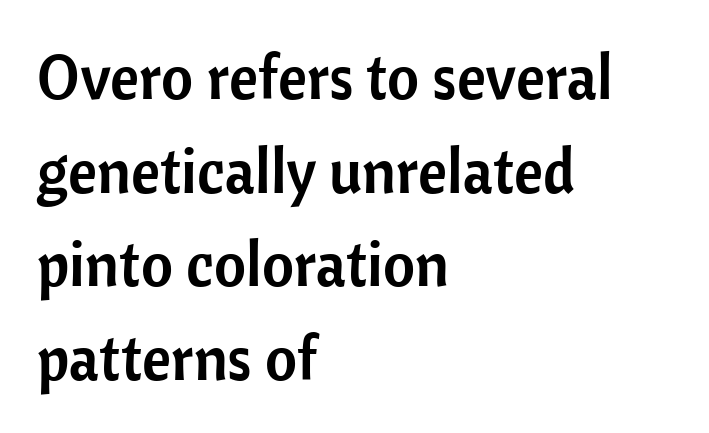
Letterform terminals end flat and unadorned throughout the passage. No italicization has been applied; the sample stays upright. Vertical spacing — default. Horizontal alignment here is leftward, the default for most running prose. Just letters on the line, the space beneath them empty. The face used here is proportionally spaced, like ordinary book or web type.
